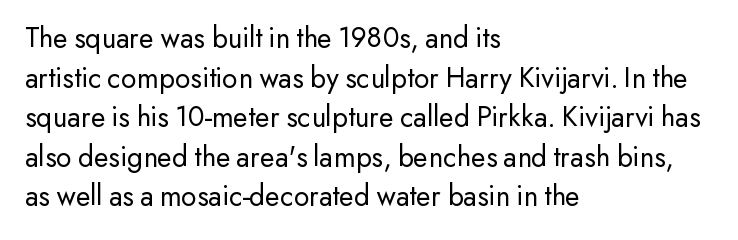
Q: Is the text bold? A: No.
Q: Is the text italic (slanted)? A: No, it is upright.
Q: Is the typeface a serif or a sans-serif typeface? A: Sans-serif.
Q: Is the text underlined? A: No.
Q: How is the paragraph aligned? A: Left-aligned.
Q: Is the spacing between letters normal or unusually wide? A: Normal.
Q: Is the spacing between lines tight, normal or loose? A: Normal.
Q: Width (condensed, normal, or wide)? A: Normal.
Q: Stroke contrast? A: Low.
Q: x-height? A: Small.
Q: Monospaced? A: No.
